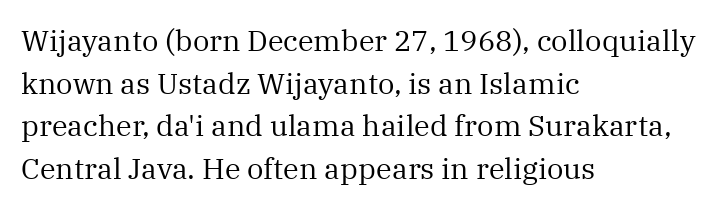
The image shows 29 px regular-weight serif type, upright; set left-aligned, normal line spacing (1.47x), normal letter spacing, not underlined; medium stroke contrast and a medium x-height.
